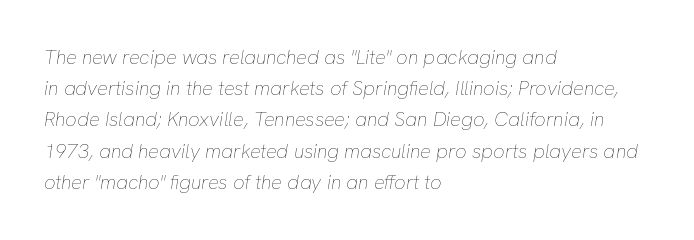
{"italic": "yes", "lean": "right", "slant_degrees": 8, "bold": "no", "underline": "no", "align": "left", "line_spacing": "normal", "line_spacing_ratio": 1.56, "letter_spacing": "normal", "letter_spacing_em": 0.0, "glyph_px": 20}
